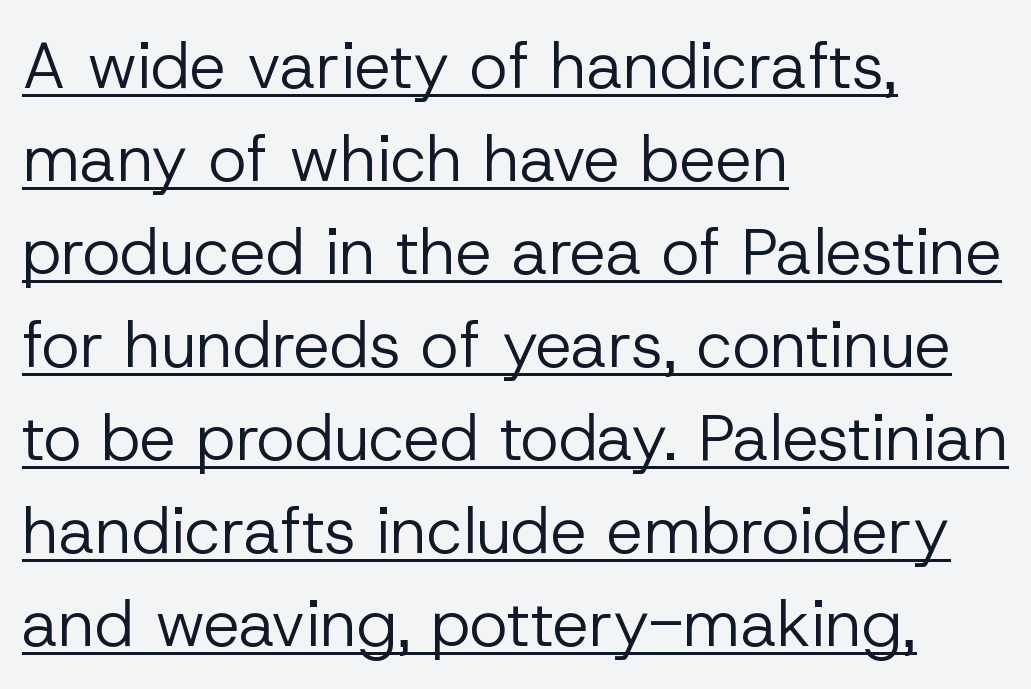
Q: Is the text bold? A: No.
Q: Is the text italic (slanted)? A: No, it is upright.
Q: Is the typeface a serif or a sans-serif typeface? A: Sans-serif.
Q: Is the text underlined? A: Yes.
Q: How is the paragraph aligned? A: Left-aligned.
Q: Is the spacing between letters normal or unusually wide? A: Normal.
Q: Is the spacing between lines tight, normal or loose? A: Normal.
Q: Width (condensed, normal, or wide)? A: Normal.
Q: Stroke contrast? A: Low.
Q: x-height? A: Medium.
Q: Monospaced? A: No.
